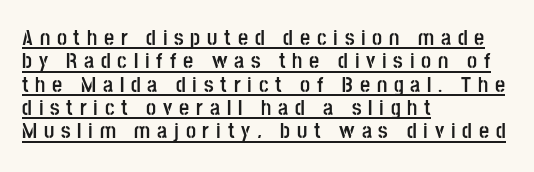
Q: Is the text bold? A: Yes.
Q: Is the text italic (slanted)? A: No, it is upright.
Q: Is the text underlined? A: Yes.
Q: How is the paragraph aligned? A: Left-aligned.
Q: Is the spacing between letters normal or unusually wide? A: Unusually wide.
Q: Is the spacing between lines tight, normal or loose? A: Tight.
